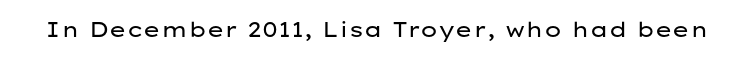
Q: Is the text bold? A: No.
Q: Is the text italic (slanted)? A: No, it is upright.
Q: Is the text underlined? A: No.
Q: Is the spacing between letters normal or unusually wide? A: Normal.
